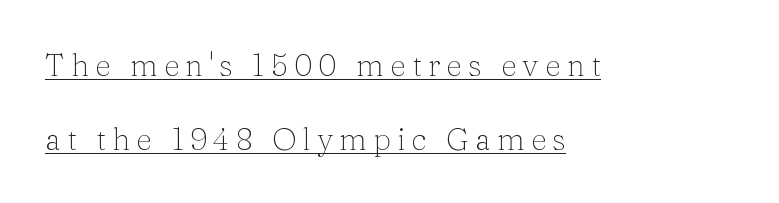
The image shows 31 px thin serif type, upright; set left-aligned, loose line spacing (2.38x), unusually wide letter spacing (+0.2 em), underlined; medium stroke contrast and a medium x-height.
